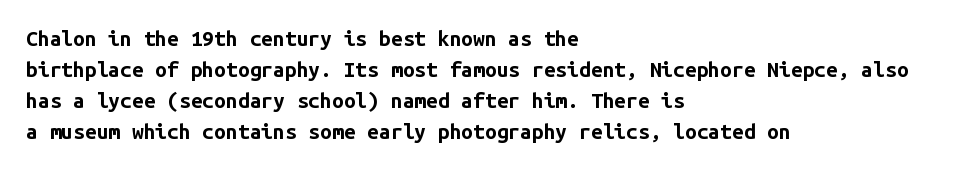
The image shows 21 px bold type, upright; set left-aligned, normal line spacing (1.47x), normal letter spacing, not underlined.
